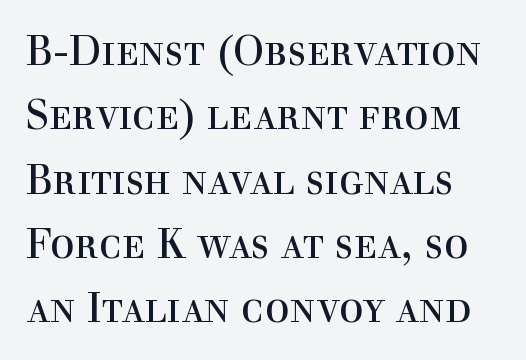
The letters advance in unequal steps, a hallmark of proportional type. A normal amount of white space separates one row of letters from the next. The axis of the letterforms is exactly vertical. The letters sit at their default tracking, neither squeezed nor spread.
